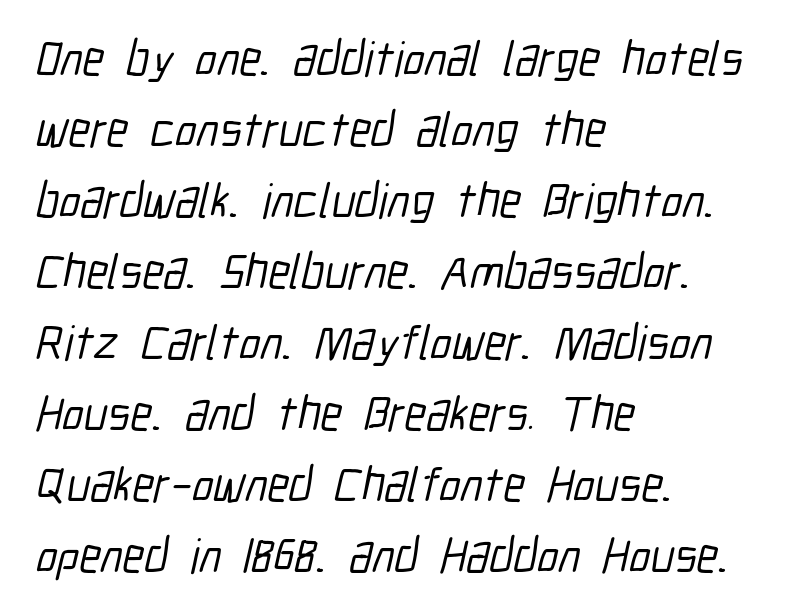
{"serif": "no", "width": "condensed", "stroke_contrast": "low", "x_height": "medium", "monospaced": "no", "underline": "no", "align": "left", "line_spacing": "normal", "line_spacing_ratio": 1.45, "letter_spacing": "normal", "letter_spacing_em": 0.0, "glyph_px": 49}
